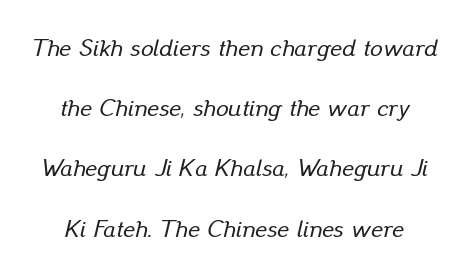
The image shows 25 px text type, italic (leaning right); set loose line spacing (2.41x), normal letter spacing, not underlined.
